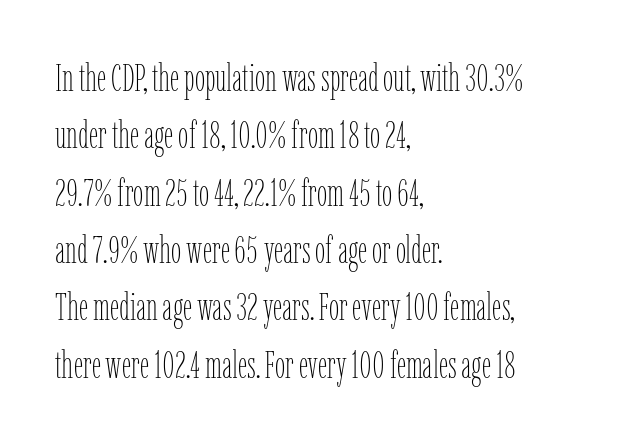
A roman cut, with each character standing at attention. The face used here is proportionally spaced, like ordinary book or web type. Only glyphs here, with clear space below each row. These lines keep a tight, regular rhythm from letter to letter.
